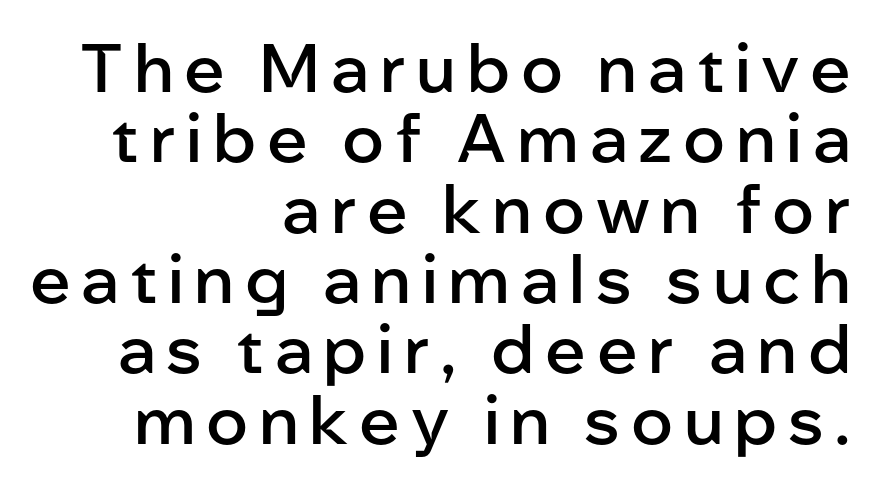
Descenders are the only things crossing below the line. Students, this is semibold: more ink than regular, less than bold. Successive baselines arrive quickly, one right under another. You could not count columns in this text — the font is proportionally spaced.
